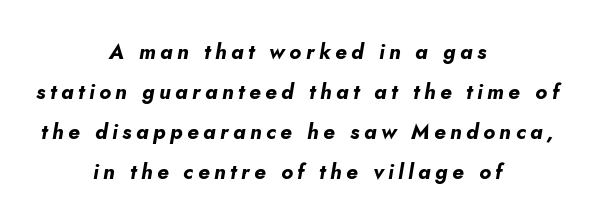
The space beneath each line is pristine and unruled. Chunky letters — that's bold for sure. The text carries the slant typical of an italic or oblique font. The type is letterspaced generously, with wide tracking.
